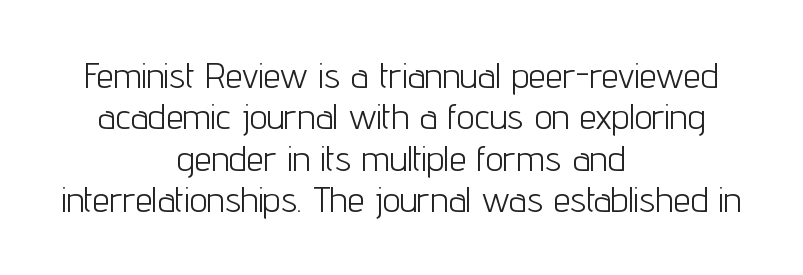
{"serif": "no", "italic": "no", "bold": "no", "weight": "light", "width": "condensed", "stroke_contrast": "low", "x_height": "medium", "monospaced": "no", "underline": "no", "align": "center", "line_spacing_ratio": 1.18, "letter_spacing": "normal", "letter_spacing_em": 0.0, "glyph_px": 35}
